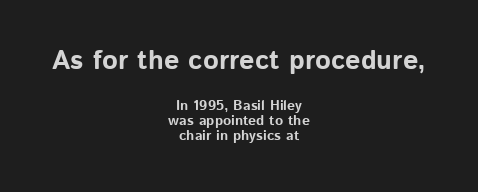
{"italic": "no", "bold": "yes", "underline": "no", "align": "center", "line_spacing": "tight", "line_spacing_ratio": 1.08, "letter_spacing": "normal", "letter_spacing_em": 0.0, "larger_block": "first", "size_ratio": 1.93, "glyph_px": 27}
